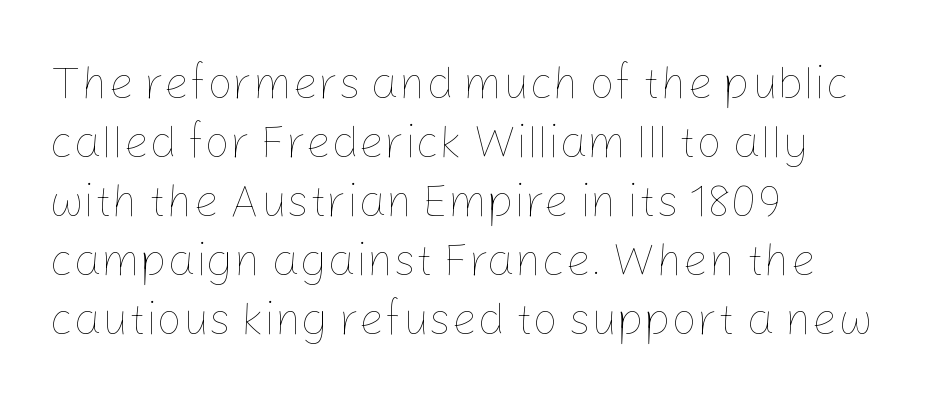
{"italic": "no", "bold": "no", "weight": "thin", "width": "normal", "stroke_contrast": "low", "x_height": "medium", "monospaced": "no", "underline": "no", "align": "left", "line_spacing": "normal", "line_spacing_ratio": 1.31, "letter_spacing": "normal", "letter_spacing_em": 0.0, "glyph_px": 45}
